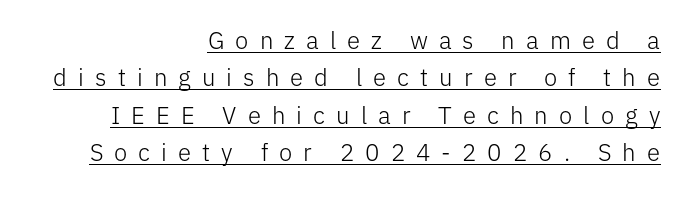
Does a line run under the words? Yes, clearly. No chunkiness to these letters — they're not bold. Someone cranked the tracking dial way up on this one. The lettering stays uniformly vertical, giving the passage a roman look. Alignment: flush right. Successive baselines arrive at the customary interval.
